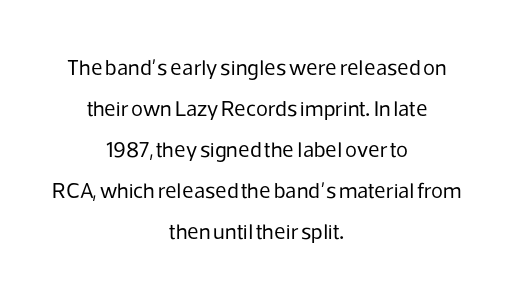
The image shows 22 px text type, upright; set centered, line spacing 1.86x, normal letter spacing, not underlined.
